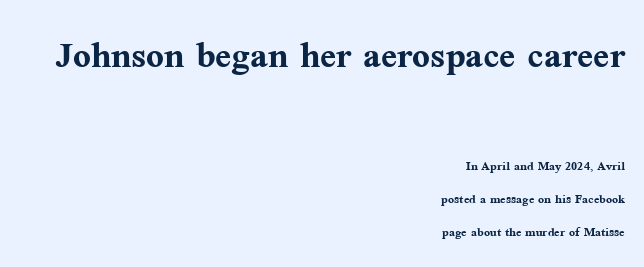
Q: Is the text bold? A: Yes.
Q: Is the text italic (slanted)? A: No, it is upright.
Q: Is the typeface a serif or a sans-serif typeface? A: Serif.
Q: Is the text underlined? A: No.
Q: How is the paragraph aligned? A: Right-aligned.
Q: Is the spacing between letters normal or unusually wide? A: Normal.
Q: Is the spacing between lines tight, normal or loose? A: Loose.
Q: Which block of text is set in a larger size, the first (top) or the second (bottom)? A: The first (top) one.
Q: Width (condensed, normal, or wide)? A: Normal.
Q: Stroke contrast? A: Medium.
Q: x-height? A: Medium.
Q: Monospaced? A: No.
